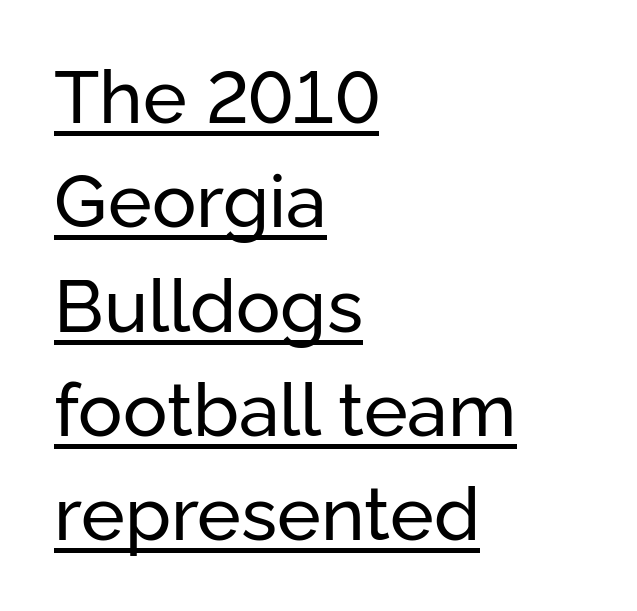
Q: Is the text bold? A: No.
Q: Is the text italic (slanted)? A: No, it is upright.
Q: Is the typeface a serif or a sans-serif typeface? A: Sans-serif.
Q: Is the text underlined? A: Yes.
Q: How is the paragraph aligned? A: Left-aligned.
Q: Is the spacing between letters normal or unusually wide? A: Normal.
Q: Is the spacing between lines tight, normal or loose? A: Normal.
Q: Width (condensed, normal, or wide)? A: Normal.
Q: Stroke contrast? A: Low.
Q: x-height? A: Medium.
Q: Monospaced? A: No.
